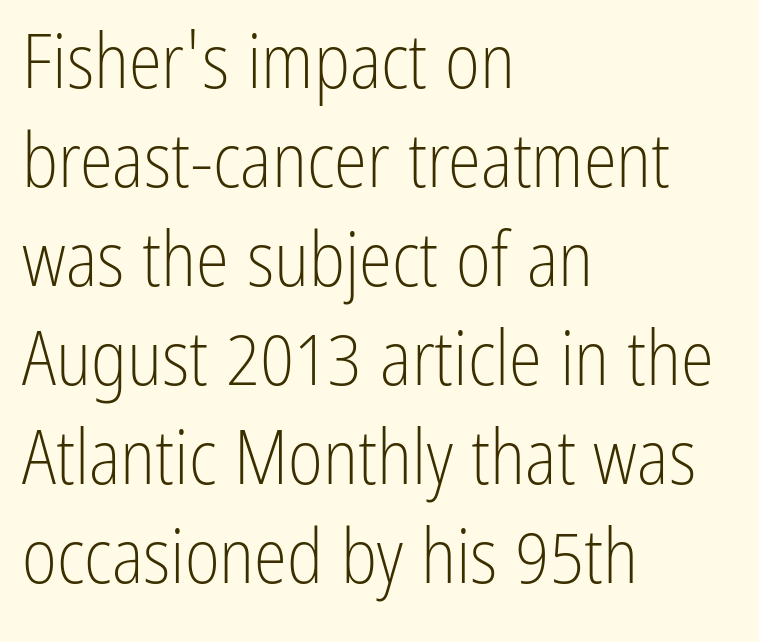
Q: Is the text bold? A: No.
Q: Is the text italic (slanted)? A: No, it is upright.
Q: Is the typeface a serif or a sans-serif typeface? A: Sans-serif.
Q: Is the text underlined? A: No.
Q: How is the paragraph aligned? A: Left-aligned.
Q: Is the spacing between letters normal or unusually wide? A: Normal.
Q: Is the spacing between lines tight, normal or loose? A: Normal.
Q: Width (condensed, normal, or wide)? A: Condensed.
Q: Stroke contrast? A: Low.
Q: x-height? A: Medium.
Q: Monospaced? A: No.
